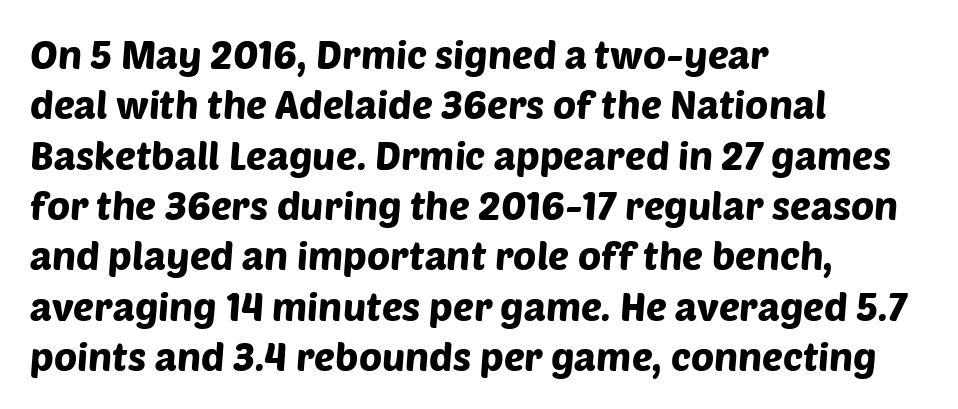
The image shows 39 px sans-serif type; set left-aligned, normal line spacing (1.29x), normal letter spacing, not underlined; low stroke contrast and a large x-height.
